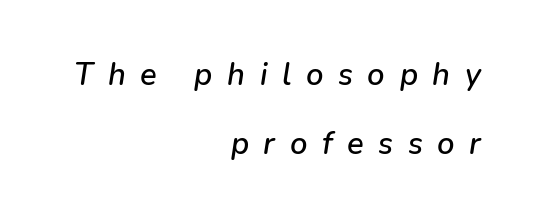
The image shows 31 px text type, italic (leaning right); set right-aligned, loose line spacing (2.23x), unusually wide letter spacing (+0.47 em), not underlined; low stroke contrast and a medium x-height.
